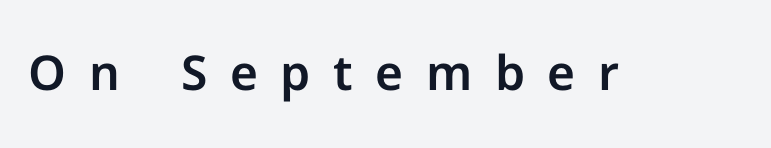
The image shows 48 px sans-serif type, upright; set unusually wide letter spacing (+0.47 em), not underlined; low stroke contrast and a medium x-height.
